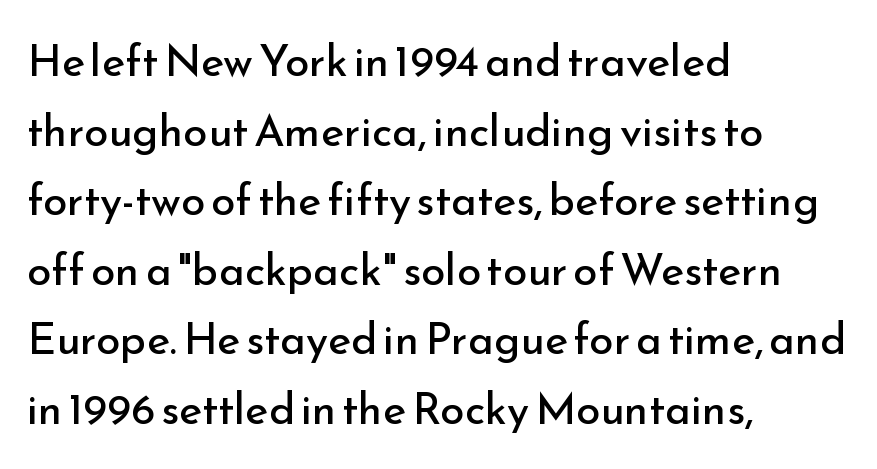
Q: Is the text bold? A: No.
Q: Is the text italic (slanted)? A: No, it is upright.
Q: Is the typeface a serif or a sans-serif typeface? A: Sans-serif.
Q: Is the text underlined? A: No.
Q: How is the paragraph aligned? A: Left-aligned.
Q: Is the spacing between letters normal or unusually wide? A: Normal.
Q: Is the spacing between lines tight, normal or loose? A: Normal.
Q: Width (condensed, normal, or wide)? A: Normal.
Q: Stroke contrast? A: Low.
Q: x-height? A: Small.
Q: Monospaced? A: No.
